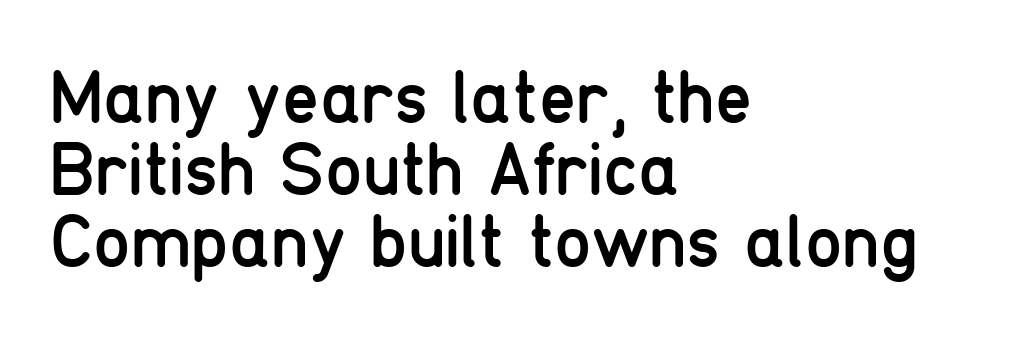
Q: Is the text bold? A: No.
Q: Is the text italic (slanted)? A: No, it is upright.
Q: Is the typeface a serif or a sans-serif typeface? A: Sans-serif.
Q: Is the text underlined? A: No.
Q: How is the paragraph aligned? A: Left-aligned.
Q: Is the spacing between letters normal or unusually wide? A: Normal.
Q: Is the spacing between lines tight, normal or loose? A: Tight.
Q: Width (condensed, normal, or wide)? A: Condensed.
Q: Stroke contrast? A: Low.
Q: x-height? A: Medium.
Q: Monospaced? A: No.
